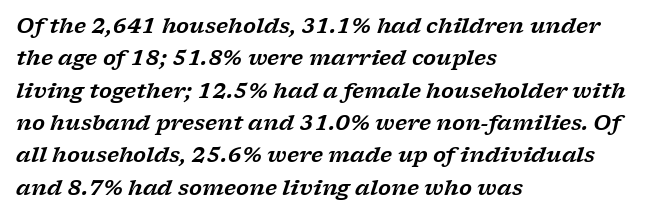
Q: Is the text italic (slanted)? A: Yes, it leans right by about 17 degrees.
Q: Is the text underlined? A: No.
Q: How is the paragraph aligned? A: Left-aligned.
Q: Is the spacing between letters normal or unusually wide? A: Normal.
Q: Is the spacing between lines tight, normal or loose? A: Normal.
